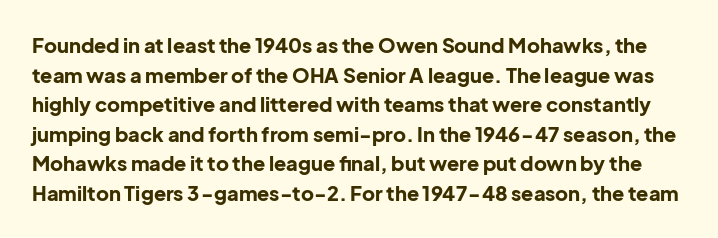
The image shows 20 px bold type, upright; set normal line spacing (1.48x), normal letter spacing, not underlined.
